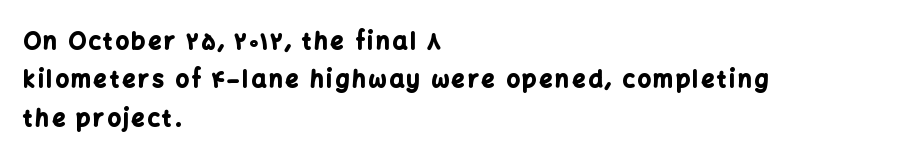
Q: Is the text bold? A: Yes.
Q: Is the text italic (slanted)? A: No, it is upright.
Q: Is the text underlined? A: No.
Q: How is the paragraph aligned? A: Left-aligned.
Q: Is the spacing between lines tight, normal or loose? A: Normal.
